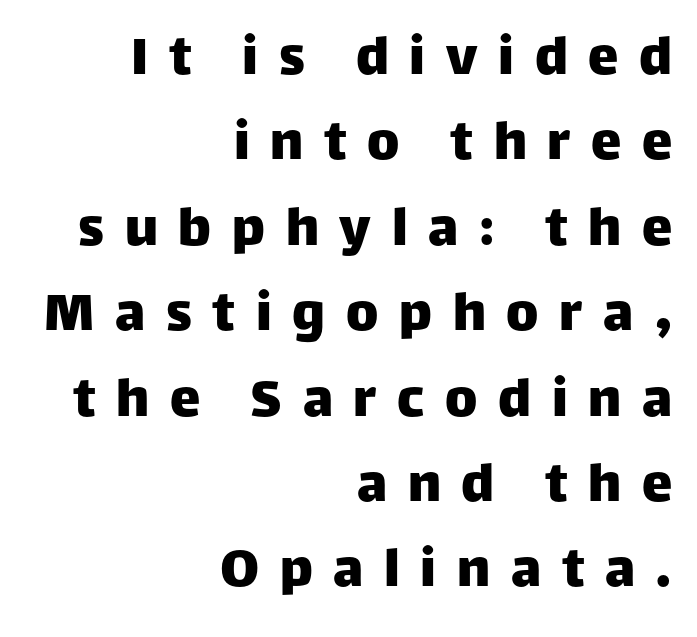
The image shows 61 px sans-serif type, upright; set right-aligned, normal line spacing (1.4x), unusually wide letter spacing (+0.34 em), not underlined; low stroke contrast and a large x-height.
